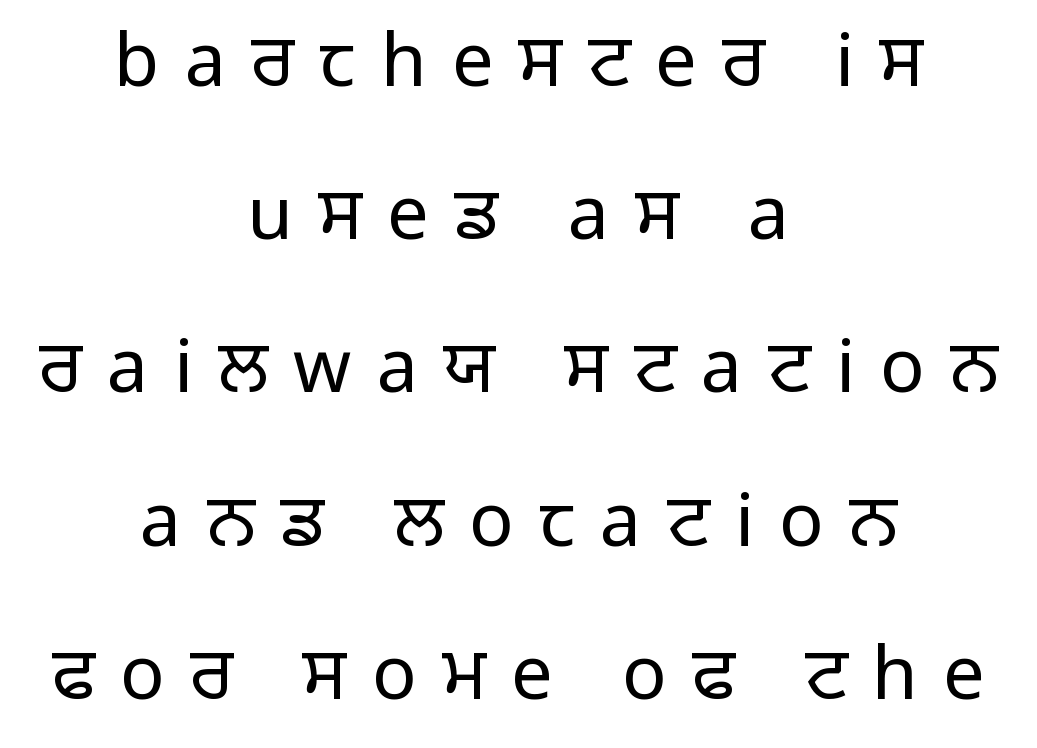
{"serif": "no", "italic": "no", "bold": "no", "weight": "regular", "width": "normal", "stroke_contrast": "low", "x_height": "medium", "monospaced": "no", "underline": "no", "align": "center", "line_spacing": "loose", "line_spacing_ratio": 2.07, "letter_spacing": "wide", "letter_spacing_em": 0.34, "glyph_px": 74}
